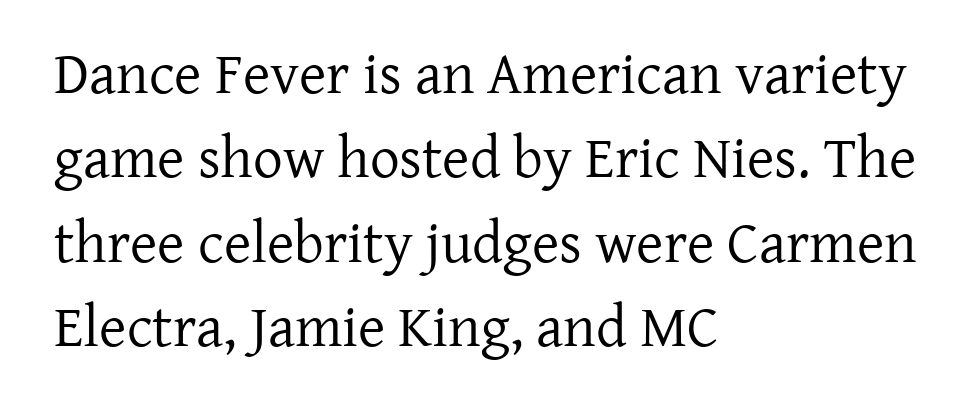
Q: Is the text bold? A: No.
Q: Is the text italic (slanted)? A: No, it is upright.
Q: Is the typeface a serif or a sans-serif typeface? A: Serif.
Q: Is the text underlined? A: No.
Q: How is the paragraph aligned? A: Left-aligned.
Q: Is the spacing between letters normal or unusually wide? A: Normal.
Q: Is the spacing between lines tight, normal or loose? A: Normal.
Q: Width (condensed, normal, or wide)? A: Normal.
Q: Stroke contrast? A: Low.
Q: x-height? A: Medium.
Q: Monospaced? A: No.
